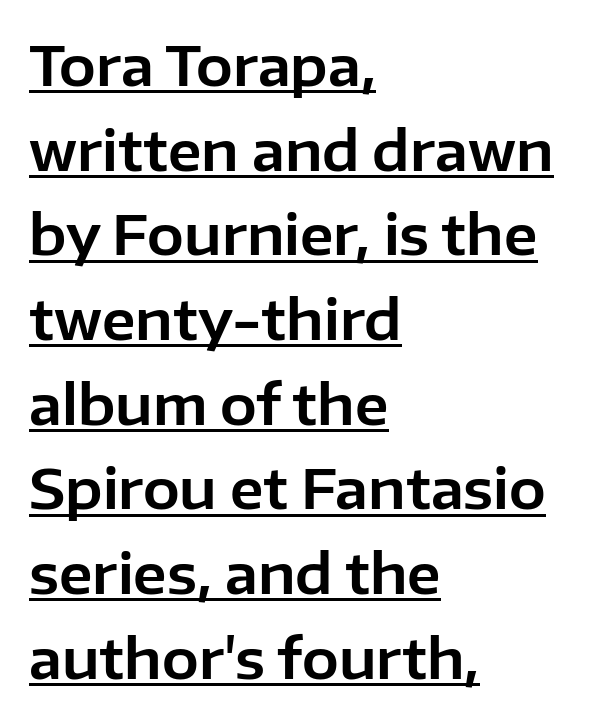
{"serif": "no", "italic": "no", "width": "normal", "stroke_contrast": "low", "x_height": "medium", "monospaced": "no", "underline": "yes", "align": "left", "line_spacing": "normal", "line_spacing_ratio": 1.54, "letter_spacing": "normal", "letter_spacing_em": 0.0, "glyph_px": 55}
